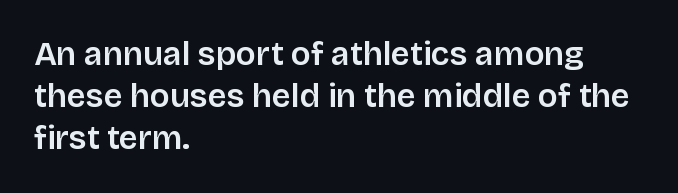
{"serif": "no", "italic": "no", "width": "normal", "stroke_contrast": "low", "x_height": "large", "monospaced": "no", "underline": "no", "align": "left", "line_spacing": "normal", "line_spacing_ratio": 1.28, "letter_spacing": "normal", "letter_spacing_em": 0.0, "glyph_px": 33}
